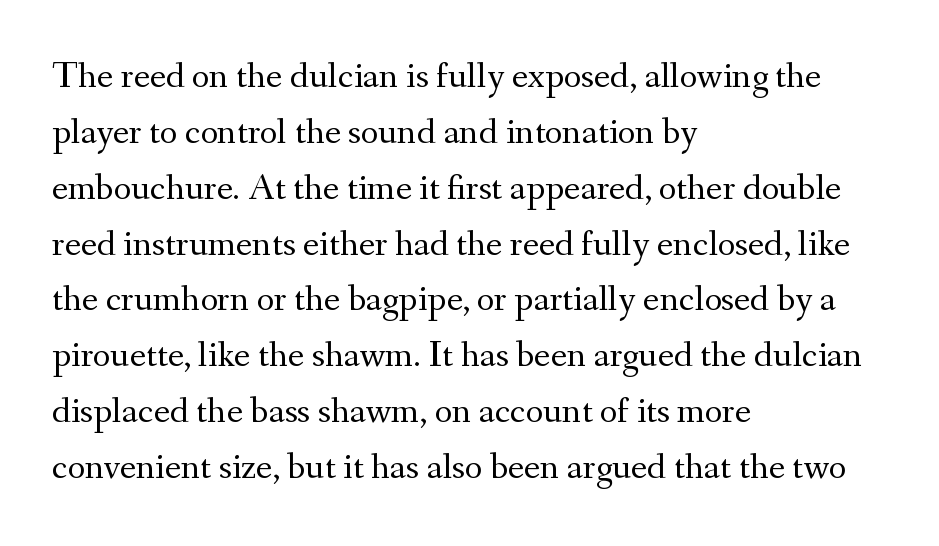
The type is set solid horizontally, with unmodified tracking. Think of a printed novel: that variable character pitch is what you see here. A quiet, ordinary-to-light weight characterises the typeface. The rag falls on the right side of this text block. The string is rendered with underlining switched off.
